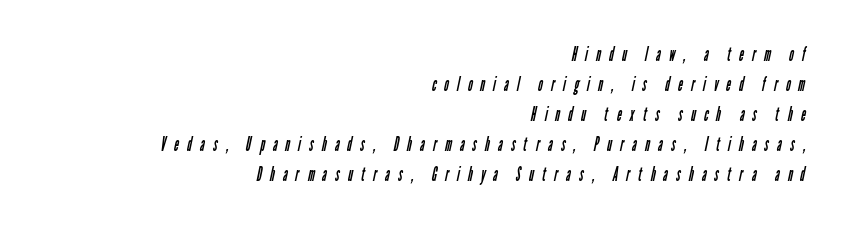
Q: Is the text bold? A: No.
Q: Is the text underlined? A: No.
Q: How is the paragraph aligned? A: Right-aligned.
Q: Is the spacing between letters normal or unusually wide? A: Unusually wide.
Q: Is the spacing between lines tight, normal or loose? A: Normal.
